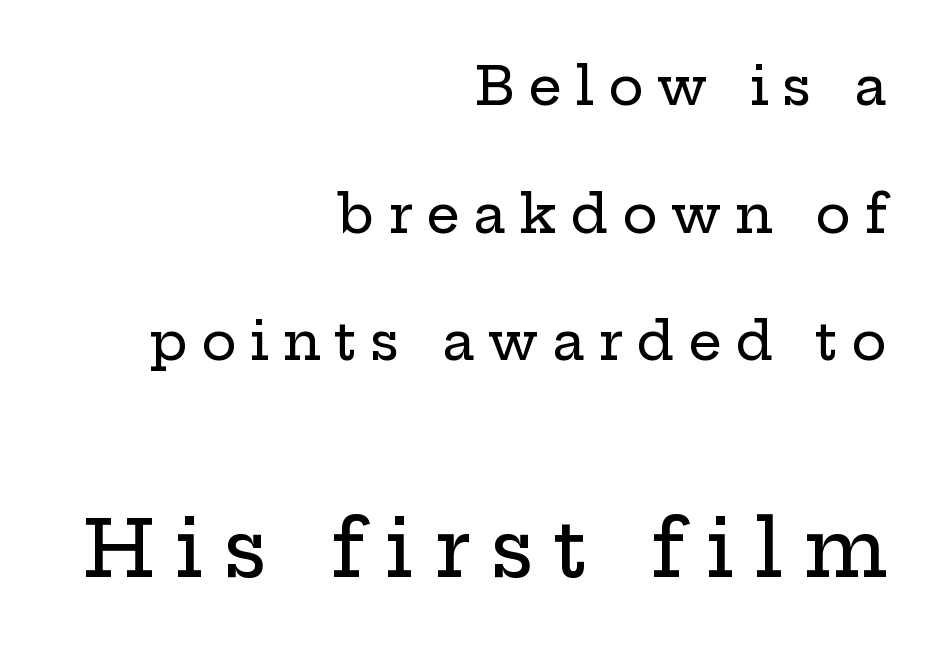
{"serif": "yes", "italic": "no", "width": "wide", "stroke_contrast": "low", "x_height": "medium", "monospaced": "no", "underline": "no", "align": "right", "line_spacing": "loose", "line_spacing_ratio": 2.41, "letter_spacing": "wide", "letter_spacing_em": 0.25, "larger_block": "second", "size_ratio": 1.49, "glyph_px": 79}
